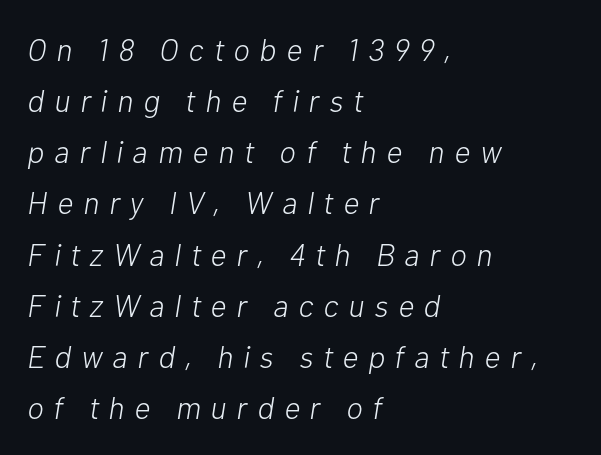
{"italic": "yes", "lean": "right", "slant_degrees": 10, "bold": "no", "weight": "light", "width": "normal", "stroke_contrast": "low", "x_height": "medium", "monospaced": "no", "underline": "no", "align": "left", "line_spacing": "normal", "line_spacing_ratio": 1.65, "letter_spacing": "wide", "letter_spacing_em": 0.32, "glyph_px": 31}
